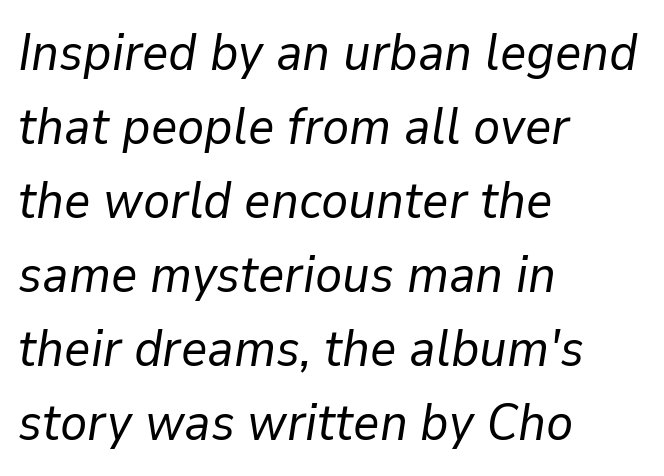
{"italic": "yes", "lean": "right", "slant_degrees": 9, "bold": "no", "weight": "regular", "width": "normal", "stroke_contrast": "low", "x_height": "medium", "monospaced": "no", "underline": "no", "align": "left", "line_spacing": "normal", "line_spacing_ratio": 1.45, "letter_spacing": "normal", "letter_spacing_em": 0.0, "glyph_px": 51}
